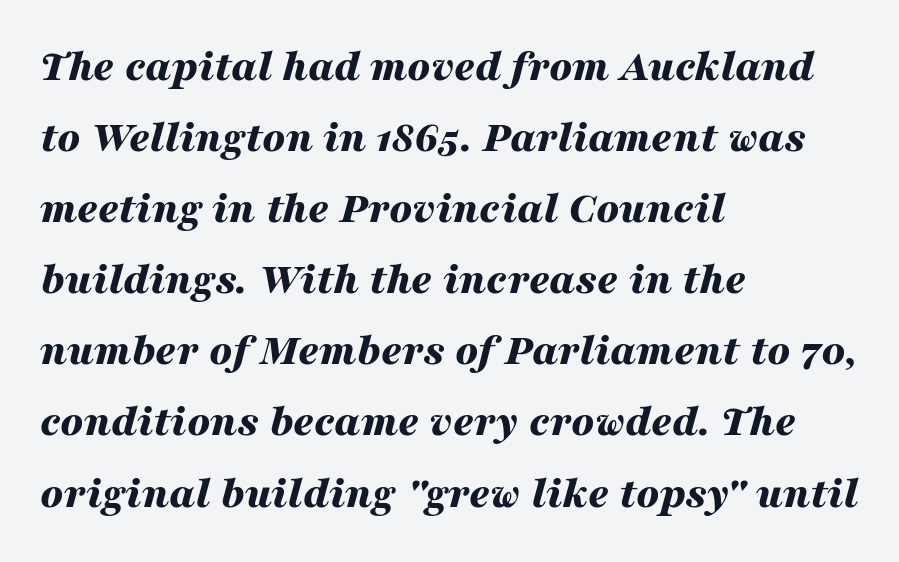
The image shows 45 px bold, wide type, italic (leaning right); set left-aligned, normal line spacing (1.58x), normal letter spacing, not underlined; medium stroke contrast and a medium x-height.
